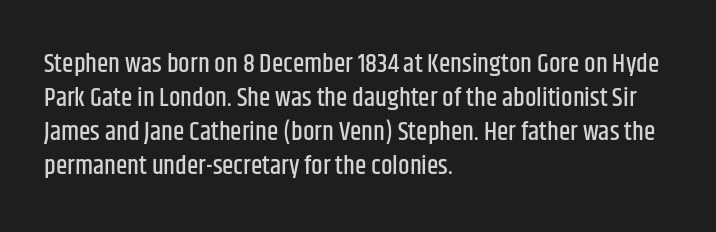
The image shows 26 px text type, upright; set left-aligned, normal line spacing (1.31x), normal letter spacing, not underlined.
